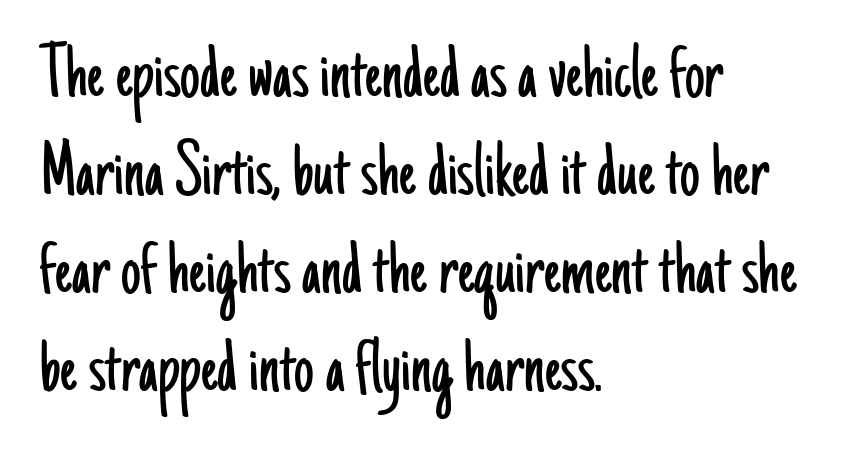
{"serif": "no", "italic": "no", "bold": "no", "weight": "light", "width": "condensed", "stroke_contrast": "low", "x_height": "small", "monospaced": "no", "underline": "no", "align": "left", "line_spacing_ratio": 1.24, "letter_spacing": "normal", "letter_spacing_em": 0.0, "glyph_px": 79}
